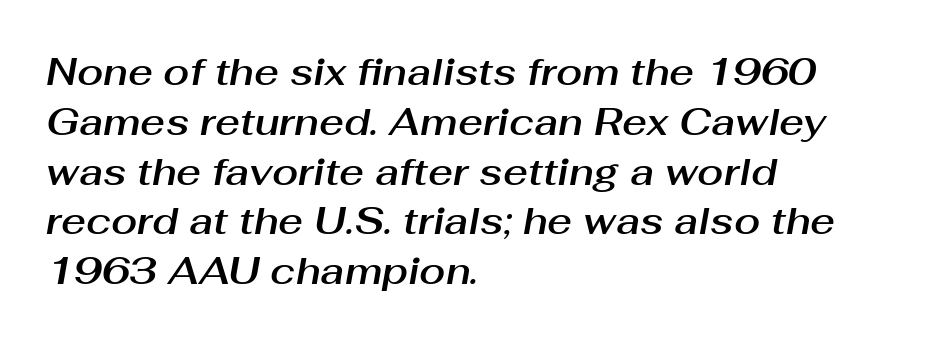
No extra tracking has been applied to these lines. Caption: multi-line text, flush left, ragged right. The face used here is proportionally spaced, like ordinary book or web type. Glance below the letters and you will spot only blank space.
